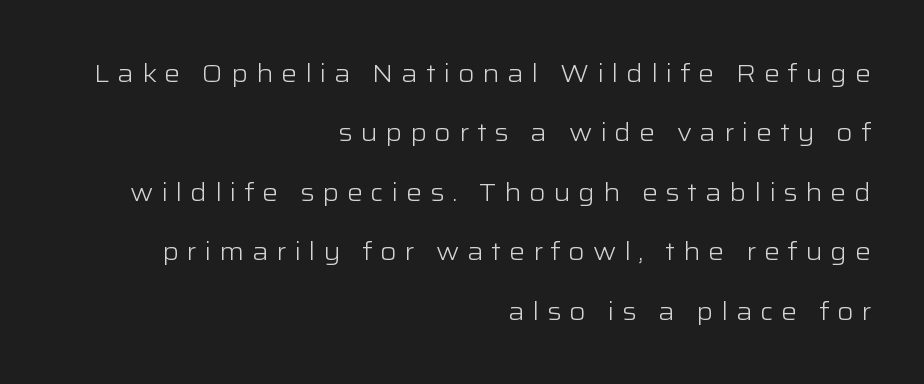
Has an underline been added? It has not. Tracking value appears strongly positive — letters spread wide. These lines are set flush right with a ragged left edge. Successive baselines arrive slowly, with a big drop between each.
